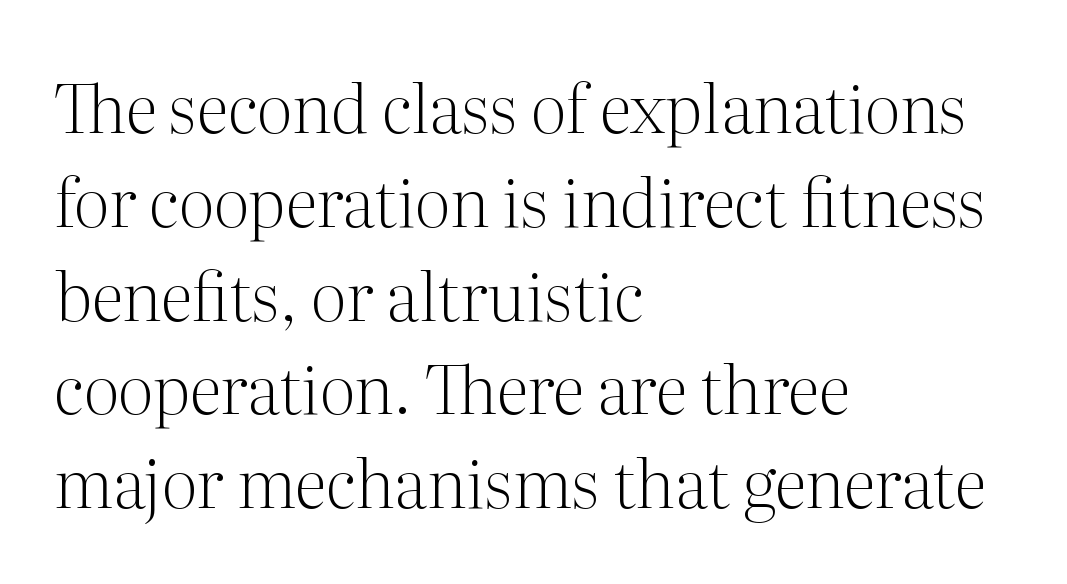
{"serif": "yes", "italic": "no", "bold": "no", "weight": "light", "width": "normal", "stroke_contrast": "medium", "x_height": "medium", "monospaced": "no", "underline": "no", "align": "left", "line_spacing": "normal", "line_spacing_ratio": 1.4, "letter_spacing": "normal", "letter_spacing_em": 0.0, "glyph_px": 67}
